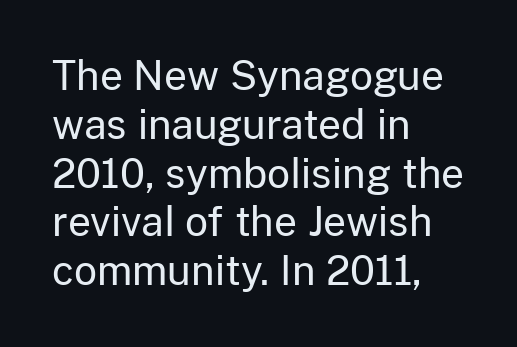
These lines are set flush left with a ragged right edge. Here the designer chose a conventional face with non-uniform glyph widths. Note: no serifs on the glyphs. The typography opts for an upright posture over an oblique one. The typeface has the unassuming heft of standard copy or less. The zone under the glyphs is completely vacant.
